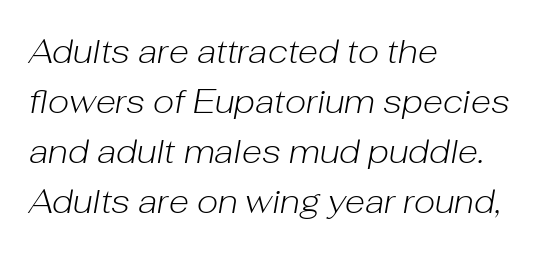
{"italic": "yes", "lean": "right", "slant_degrees": 10, "bold": "no", "weight": "light", "width": "normal", "stroke_contrast": "low", "x_height": "medium", "monospaced": "no", "underline": "no", "align": "left", "line_spacing": "normal", "line_spacing_ratio": 1.52, "letter_spacing": "normal", "letter_spacing_em": 0.0, "glyph_px": 33}
